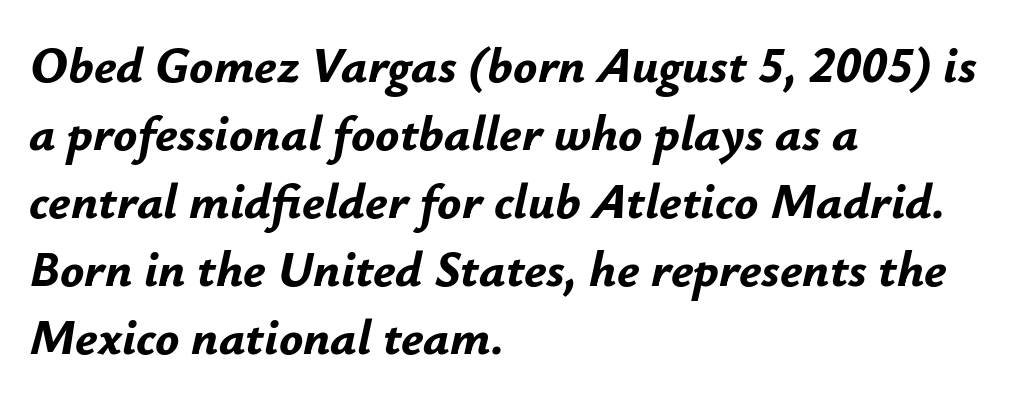
The image shows 50 px bold type, italic (leaning right); set left-aligned, normal line spacing (1.36x), normal letter spacing, not underlined; low stroke contrast and a small x-height.
